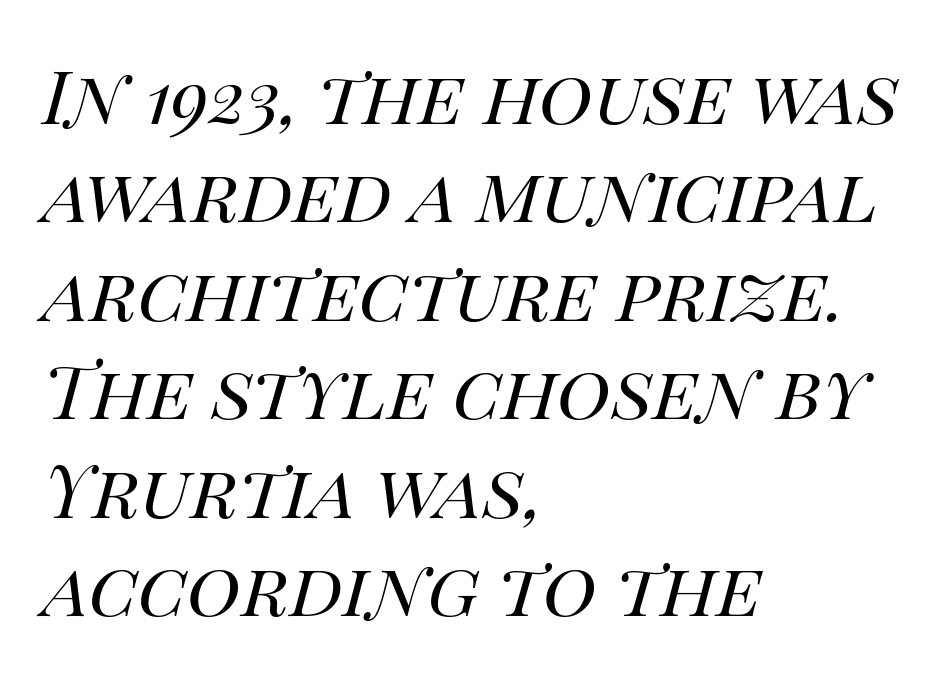
The image shows 74 px regular-weight type, italic (leaning right); set left-aligned, normal line spacing (1.33x), normal letter spacing, not underlined; high stroke contrast and a large x-height.
